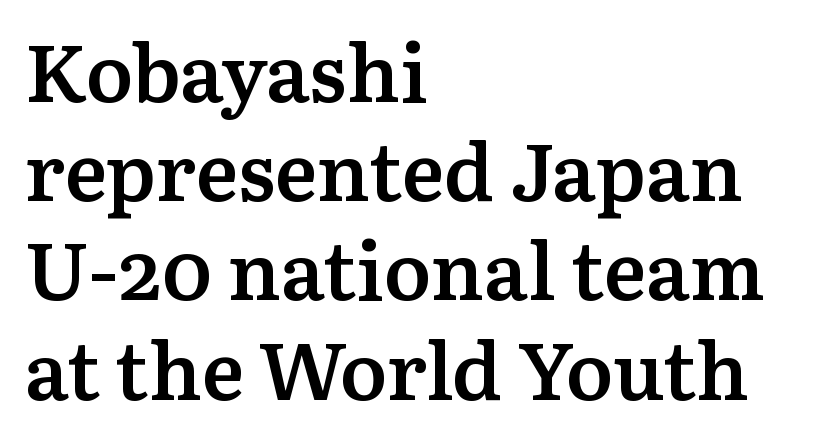
The image shows 80 px semibold serif type, upright; set left-aligned, line spacing 1.24x, normal letter spacing, not underlined; medium stroke contrast and a medium x-height.
